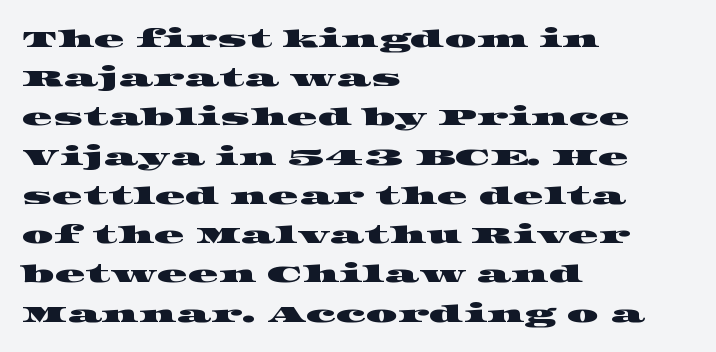
{"underline": "no", "align": "left", "line_spacing": "normal", "line_spacing_ratio": 1.57, "letter_spacing": "normal", "letter_spacing_em": 0.0, "glyph_px": 25}
